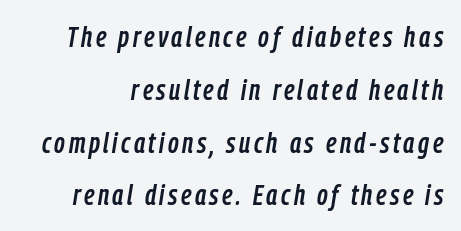
The image shows 29 px condensed type, italic (leaning right); set line spacing 1.82x, not underlined; low stroke contrast and a medium x-height.
